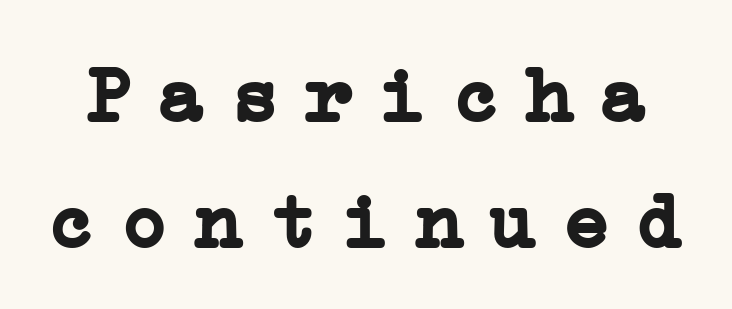
{"serif": "yes", "italic": "no", "bold": "yes", "weight": "semibold", "width": "normal", "stroke_contrast": "low", "x_height": "medium", "underline": "no", "line_spacing": "normal", "line_spacing_ratio": 1.59, "letter_spacing": "wide", "letter_spacing_em": 0.33, "glyph_px": 79}
